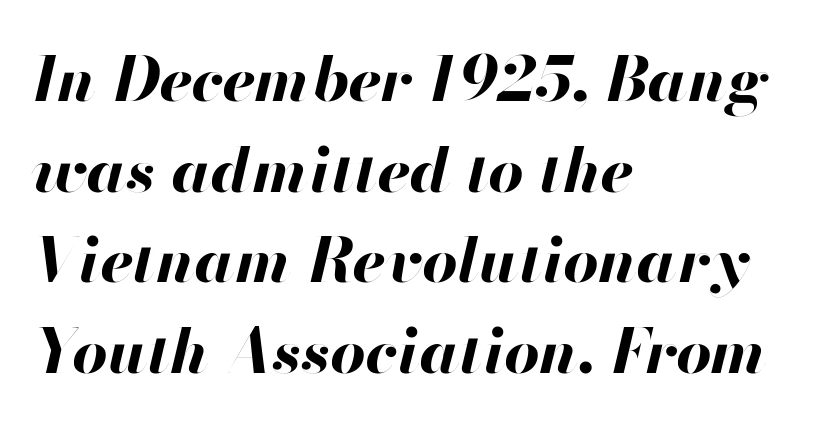
Q: Is the text bold? A: Yes.
Q: Is the text italic (slanted)? A: Yes, it leans right by about 13 degrees.
Q: Is the text underlined? A: No.
Q: How is the paragraph aligned? A: Left-aligned.
Q: Is the spacing between letters normal or unusually wide? A: Normal.
Q: Is the spacing between lines tight, normal or loose? A: Normal.
Q: Width (condensed, normal, or wide)? A: Normal.
Q: Stroke contrast? A: High.
Q: x-height? A: Small.
Q: Monospaced? A: No.
